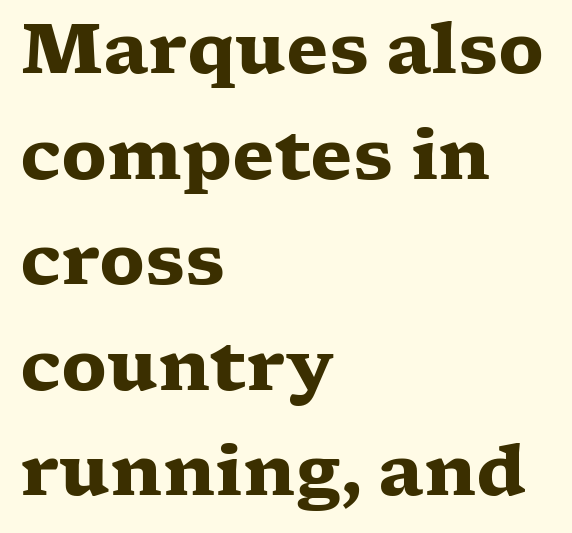
The image shows 69 px heavy, wide serif type, upright; set left-aligned, normal line spacing (1.53x), normal letter spacing, not underlined; low stroke contrast and a medium x-height.
